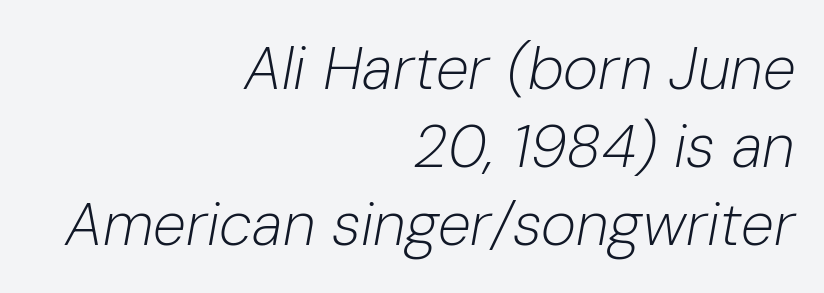
The rendering anchors every line to the right-hand side. Look at the tracking — it's just the regular setting, nothing added. The zone under the glyphs is completely vacant. The letters advance in unequal steps, a hallmark of proportional type. Summary of vertical rhythm: regular, with standard interline spacing. Stroke mass is kept to a normal reading level or below.
